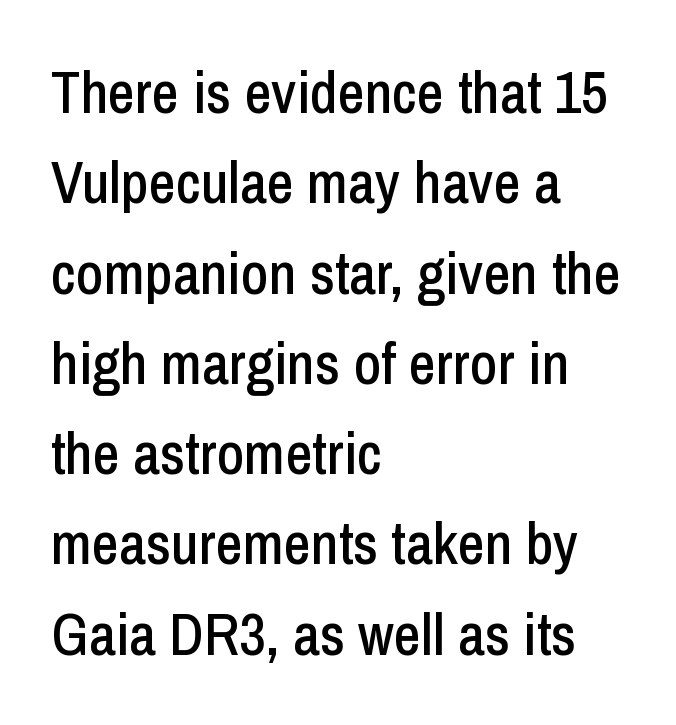
Q: Is the text italic (slanted)? A: No, it is upright.
Q: Is the typeface a serif or a sans-serif typeface? A: Sans-serif.
Q: Is the text underlined? A: No.
Q: How is the paragraph aligned? A: Left-aligned.
Q: Is the spacing between letters normal or unusually wide? A: Normal.
Q: Is the spacing between lines tight, normal or loose? A: Normal.
Q: Width (condensed, normal, or wide)? A: Condensed.
Q: Stroke contrast? A: Low.
Q: x-height? A: Medium.
Q: Monospaced? A: No.
